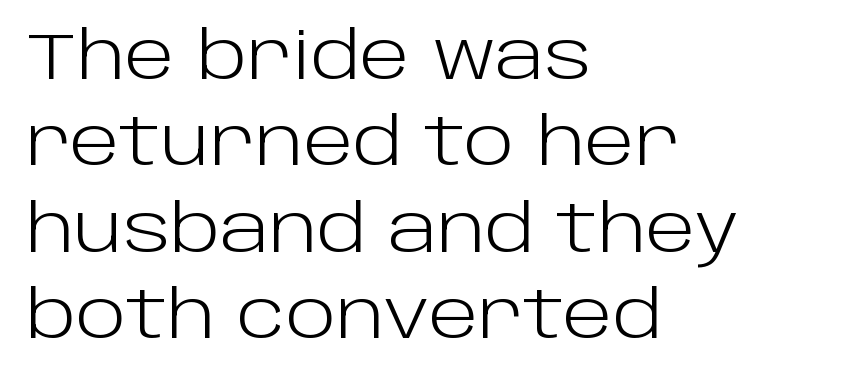
The image shows 66 px light sans-serif type, upright; set left-aligned, normal line spacing (1.31x), normal letter spacing, not underlined; low stroke contrast and a large x-height.
